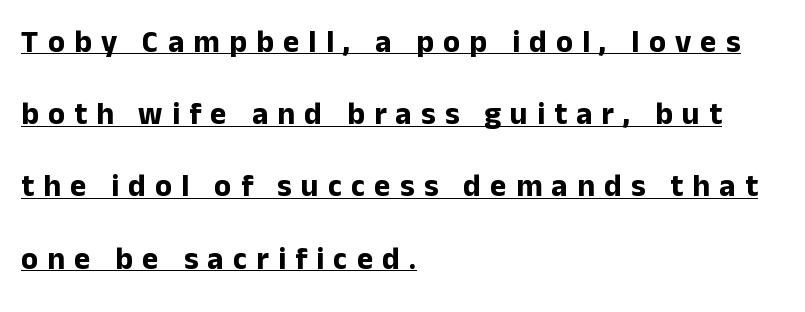
{"serif": "no", "italic": "no", "bold": "yes", "weight": "bold", "width": "normal", "stroke_contrast": "low", "x_height": "medium", "monospaced": "no", "underline": "yes", "align": "left", "line_spacing": "loose", "line_spacing_ratio": 2.33, "letter_spacing": "wide", "letter_spacing_em": 0.3, "glyph_px": 31}
